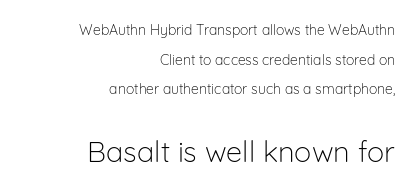
{"serif": "no", "italic": "no", "bold": "no", "weight": "light", "width": "normal", "stroke_contrast": "low", "x_height": "medium", "monospaced": "no", "underline": "no", "align": "right", "line_spacing": "loose", "line_spacing_ratio": 2.11, "letter_spacing": "normal", "letter_spacing_em": 0.0, "larger_block": "second", "size_ratio": 2.07, "glyph_px": 29}
